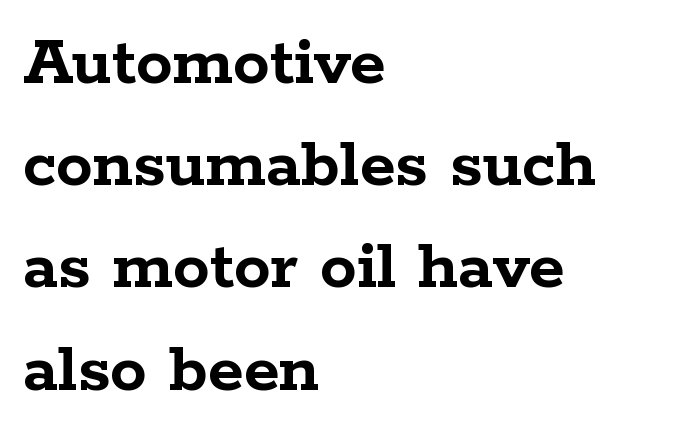
One glance says typical: line gaps are just what's usual. Ordinary non-slanted type is in use. The glyphs are unaccompanied by any horizontal stroke below them. Here the designer chose a conventional face with non-uniform glyph widths. Teacher's note: observe the even left margin — that is flush-left alignment.
